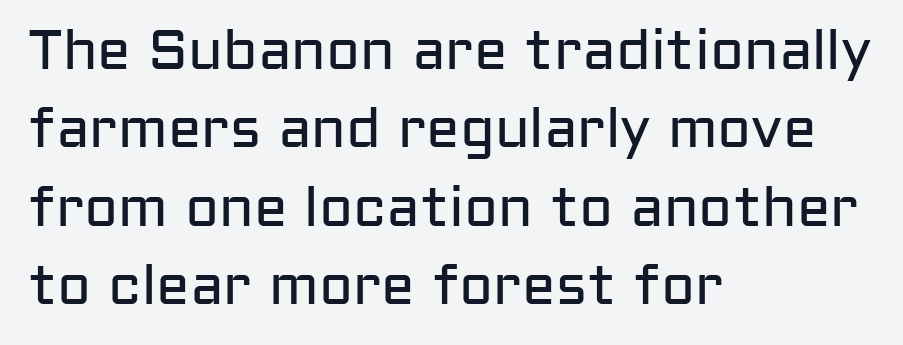
{"serif": "no", "italic": "no", "bold": "no", "weight": "regular", "width": "normal", "stroke_contrast": "low", "x_height": "medium", "monospaced": "no", "underline": "no", "align": "left", "line_spacing": "normal", "line_spacing_ratio": 1.4, "letter_spacing": "normal", "letter_spacing_em": 0.0, "glyph_px": 56}
